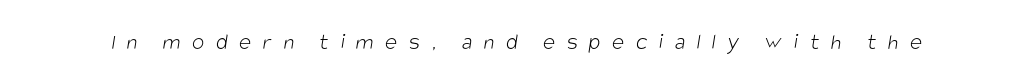
Q: Is the text bold? A: No.
Q: Is the text underlined? A: No.
Q: Is the spacing between letters normal or unusually wide? A: Unusually wide.
